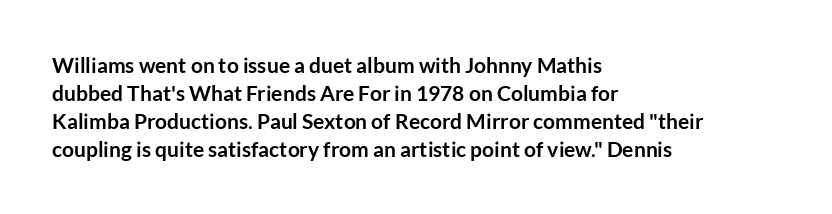
{"italic": "no", "bold": "yes", "underline": "no", "align": "left", "line_spacing": "normal", "line_spacing_ratio": 1.33, "letter_spacing": "normal", "letter_spacing_em": 0.0, "glyph_px": 21}
